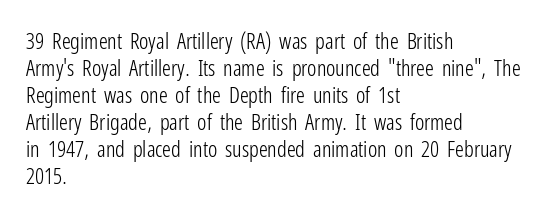
{"italic": "no", "bold": "no", "underline": "no", "align": "left", "line_spacing_ratio": 1.23, "letter_spacing": "normal", "letter_spacing_em": 0.0, "glyph_px": 22}
